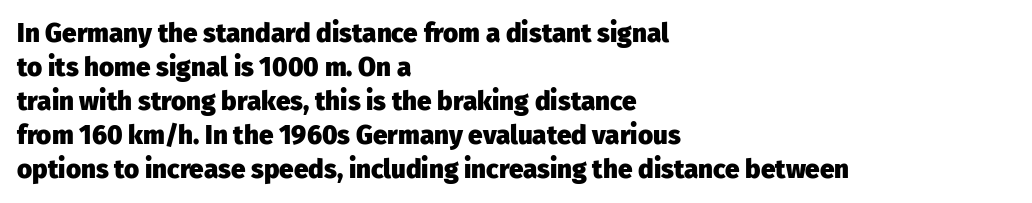
Typeset ragged right — the left edge is the straight one. Words float on clear page, feet unadorned. Vertically, the passage feels balanced, rows spaced as you'd expect. This sample uses plain, unmodified letter spacing. Summary of weight: heavy, a full bold. Characters remain perfectly vertical along every line.
